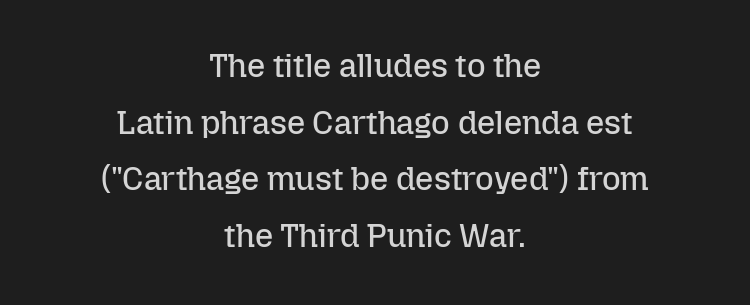
{"italic": "no", "bold": "no", "weight": "regular", "width": "normal", "stroke_contrast": "low", "x_height": "medium", "monospaced": "no", "underline": "no", "align": "center", "line_spacing_ratio": 1.77, "letter_spacing": "normal", "letter_spacing_em": 0.0, "glyph_px": 32}
